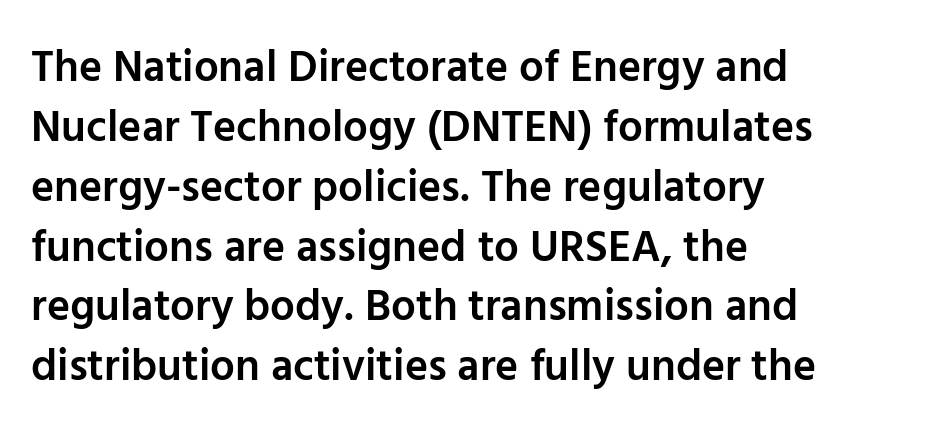
Q: Is the text bold? A: Semi-bold.
Q: Is the text italic (slanted)? A: No, it is upright.
Q: Is the typeface a serif or a sans-serif typeface? A: Sans-serif.
Q: Is the text underlined? A: No.
Q: How is the paragraph aligned? A: Left-aligned.
Q: Is the spacing between letters normal or unusually wide? A: Normal.
Q: Is the spacing between lines tight, normal or loose? A: Normal.
Q: Width (condensed, normal, or wide)? A: Normal.
Q: Stroke contrast? A: Low.
Q: x-height? A: Medium.
Q: Monospaced? A: No.
